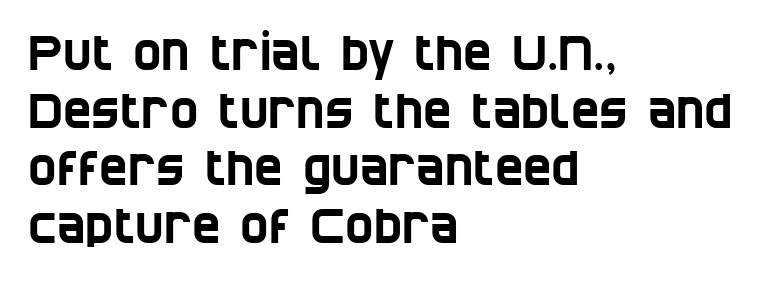
Does the copy run flush right? No — it runs flush left. Each letter's strokes conclude bluntly, with no projecting serifs. No extra tracking has been applied to these lines. Check under the words: just untouched page.
